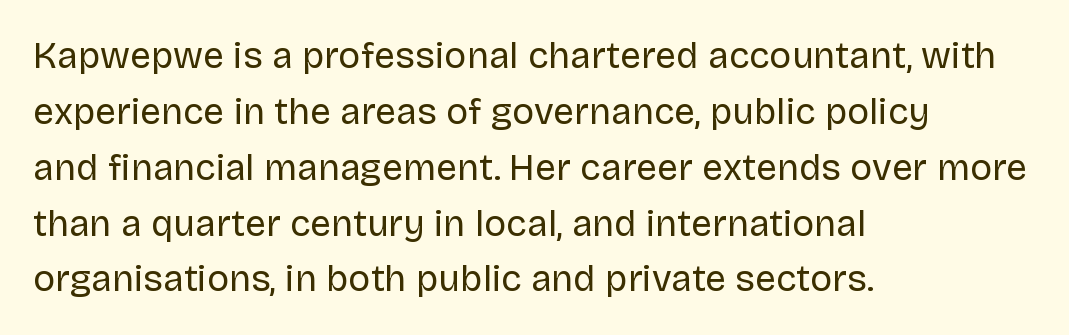
{"serif": "no", "italic": "no", "bold": "no", "weight": "regular", "width": "normal", "stroke_contrast": "low", "x_height": "large", "monospaced": "no", "underline": "no", "align": "left", "line_spacing": "normal", "line_spacing_ratio": 1.51, "letter_spacing": "normal", "letter_spacing_em": 0.0, "glyph_px": 37}
